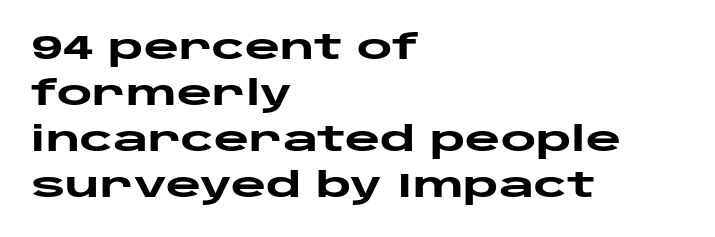
Q: Is the text bold? A: Yes.
Q: Is the text italic (slanted)? A: No, it is upright.
Q: Is the typeface a serif or a sans-serif typeface? A: Sans-serif.
Q: Is the text underlined? A: No.
Q: How is the paragraph aligned? A: Left-aligned.
Q: Is the spacing between letters normal or unusually wide? A: Normal.
Q: Is the spacing between lines tight, normal or loose? A: Normal.
Q: Width (condensed, normal, or wide)? A: Wide.
Q: Stroke contrast? A: Low.
Q: x-height? A: Large.
Q: Monospaced? A: No.
